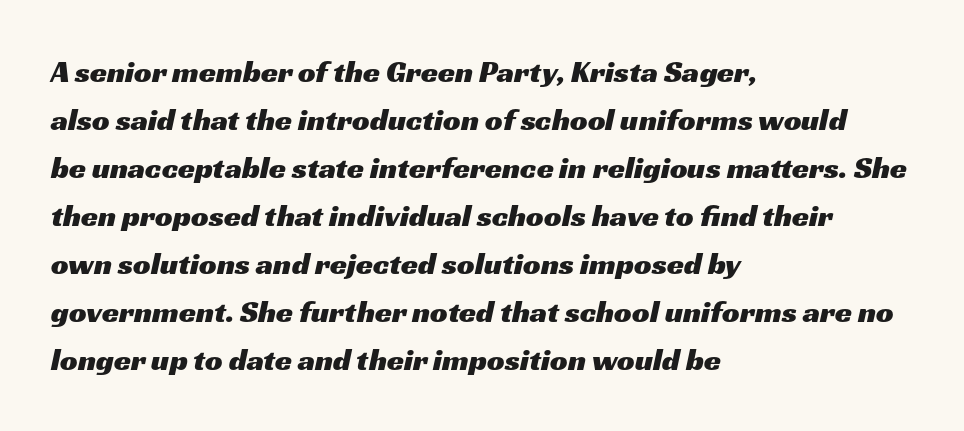
The image shows 31 px wide sans-serif type; set left-aligned, normal line spacing (1.55x), normal letter spacing, not underlined; medium stroke contrast and a medium x-height.
